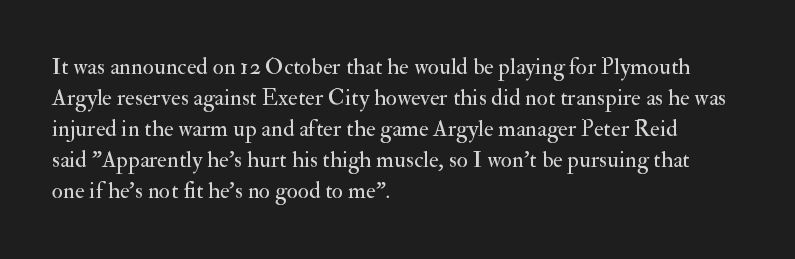
The image shows 23 px text type, upright; set left-aligned, normal line spacing (1.35x), normal letter spacing, not underlined.
